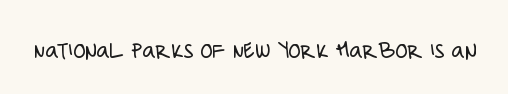
{"italic": "no", "bold": "no", "underline": "no", "letter_spacing": "normal", "letter_spacing_em": 0.0, "glyph_px": 25}
